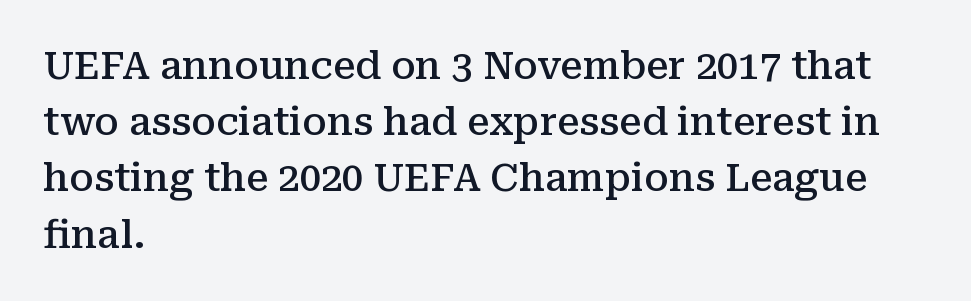
The image shows 38 px semibold serif type, upright; set left-aligned, normal line spacing (1.48x), normal letter spacing, not underlined; medium stroke contrast and a medium x-height.
